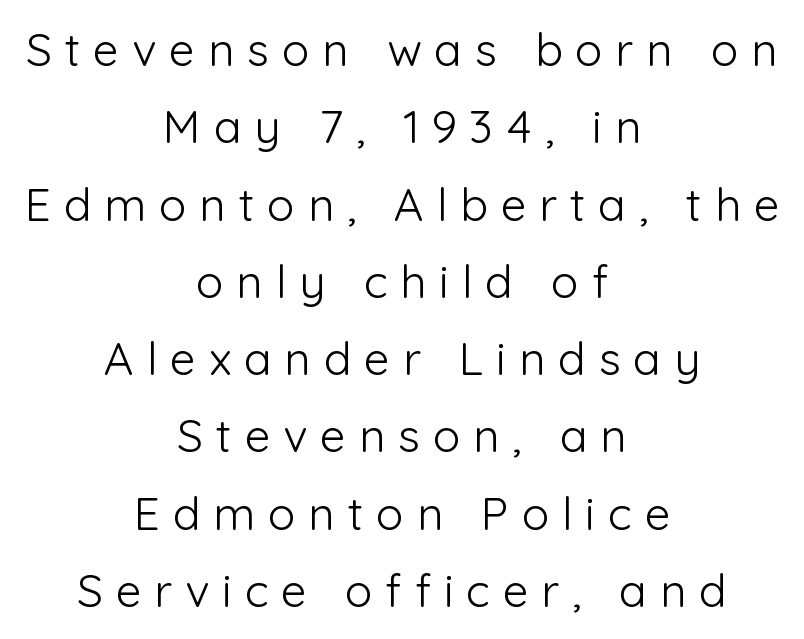
Q: Is the text bold? A: No.
Q: Is the text italic (slanted)? A: No, it is upright.
Q: Is the typeface a serif or a sans-serif typeface? A: Sans-serif.
Q: Is the text underlined? A: No.
Q: How is the paragraph aligned? A: Centered.
Q: Is the spacing between letters normal or unusually wide? A: Unusually wide.
Q: Is the spacing between lines tight, normal or loose? A: Normal.
Q: Width (condensed, normal, or wide)? A: Normal.
Q: Stroke contrast? A: Low.
Q: x-height? A: Medium.
Q: Monospaced? A: No.
